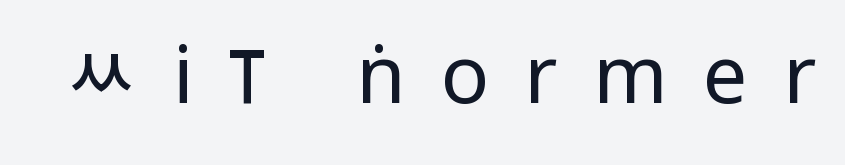
The image shows 80 px regular-weight, condensed sans-serif type, upright; set unusually wide letter spacing (+0.44 em), not underlined; low stroke contrast.
